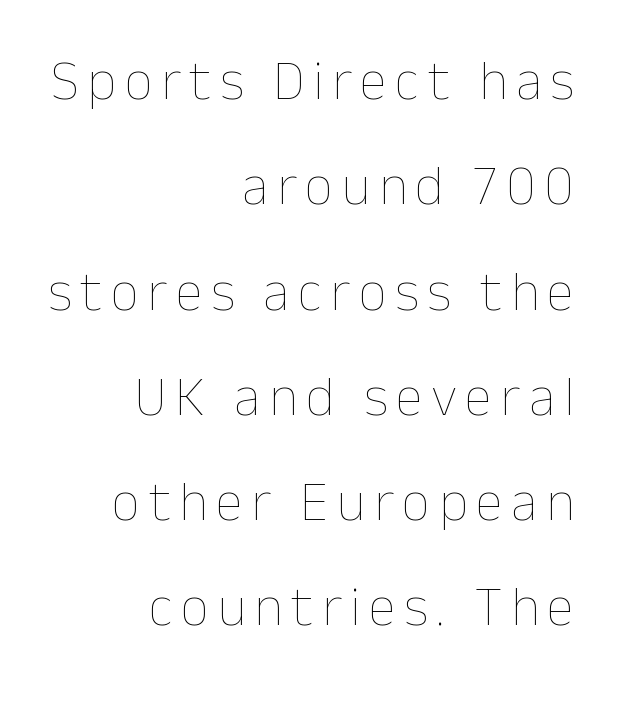
Q: Is the text bold? A: No.
Q: Is the text italic (slanted)? A: No, it is upright.
Q: Is the text underlined? A: No.
Q: How is the paragraph aligned? A: Right-aligned.
Q: Width (condensed, normal, or wide)? A: Normal.
Q: Stroke contrast? A: Low.
Q: x-height? A: Medium.
Q: Monospaced? A: No.
